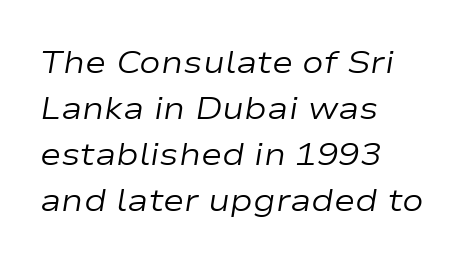
{"italic": "yes", "lean": "right", "slant_degrees": 9, "bold": "no", "weight": "regular", "width": "wide", "stroke_contrast": "low", "x_height": "medium", "monospaced": "no", "underline": "no", "align": "left", "line_spacing": "normal", "line_spacing_ratio": 1.44, "letter_spacing": "normal", "letter_spacing_em": 0.0, "glyph_px": 32}
